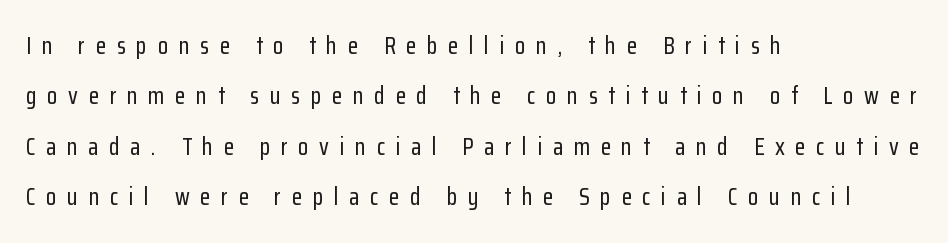
{"italic": "no", "underline": "no", "align": "left", "line_spacing": "loose", "line_spacing_ratio": 2.1, "letter_spacing": "wide", "letter_spacing_em": 0.44, "glyph_px": 24}
